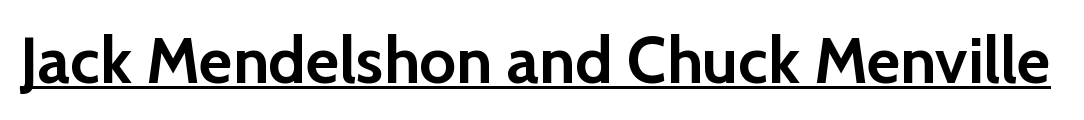
Think of a printed novel: that variable character pitch is what you see here. Default kerning and tracking; the words read as compact shapes. In terms of posture, this sample is upright. The face used here appears with an underline applied. Look at the stroke-to-counter ratio: heavy, a bold. The rendering shows plain stroke endings on the letterforms — a sans-serif design.
